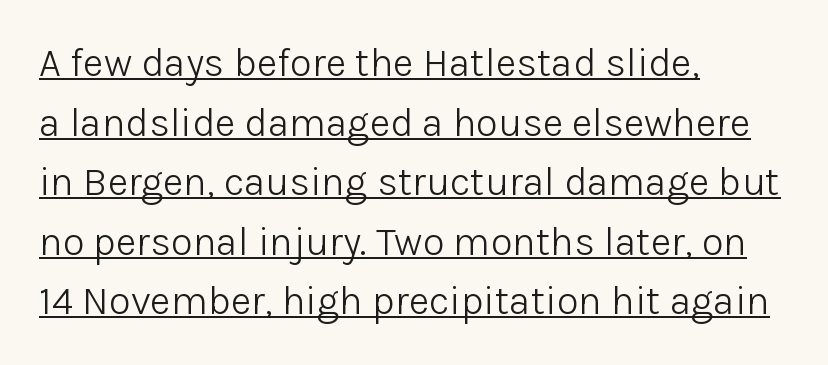
{"serif": "no", "italic": "no", "bold": "no", "weight": "light", "width": "normal", "stroke_contrast": "low", "x_height": "medium", "monospaced": "no", "underline": "yes", "align": "left", "line_spacing": "normal", "line_spacing_ratio": 1.49, "letter_spacing": "normal", "letter_spacing_em": 0.0, "glyph_px": 40}
